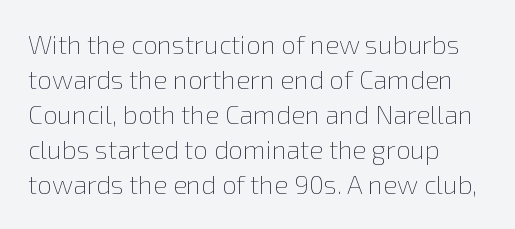
Q: Is the text bold? A: No.
Q: Is the text italic (slanted)? A: No, it is upright.
Q: Is the text underlined? A: No.
Q: How is the paragraph aligned? A: Left-aligned.
Q: Is the spacing between letters normal or unusually wide? A: Normal.
Q: Is the spacing between lines tight, normal or loose? A: Normal.
